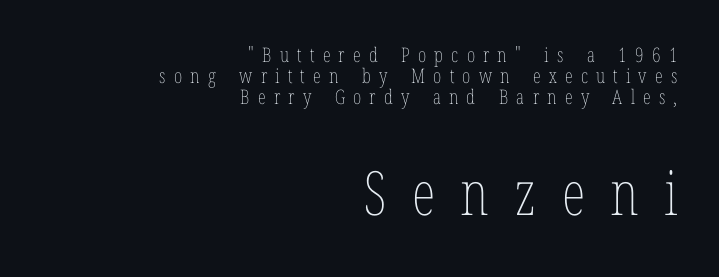
Lines of text with bare space underneath. In terms of posture, this sample is upright. The rendering uses natural spacing where letterforms have individual widths. Quick note: interline space is minimal. Students, note that the glyphs here are deliberately spaced far apart.
